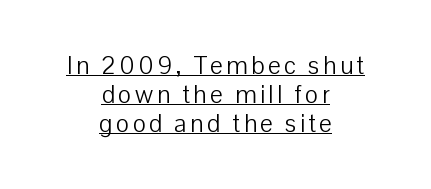
Bold? No — there's no thickening of the strokes. The paragraph shown floats in the horizontal middle. Caption: lettering with a line underneath. Italic? Not at all — the glyphs are vertical.
